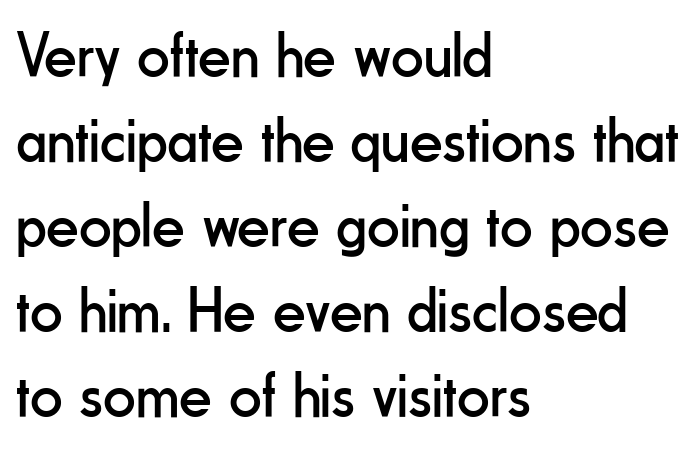
The paragraph has a hard left edge and a soft right edge. No feet cap the strokes, marking this as sans-serif type. Characters remain perfectly vertical along every line. Short note: letters normally spaced. The face used here is proportionally spaced, like ordinary book or web type. No word sits above an underline.
